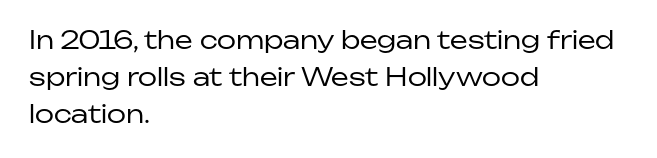
The image shows 25 px text type, upright; set left-aligned, normal line spacing (1.49x), normal letter spacing, not underlined.
